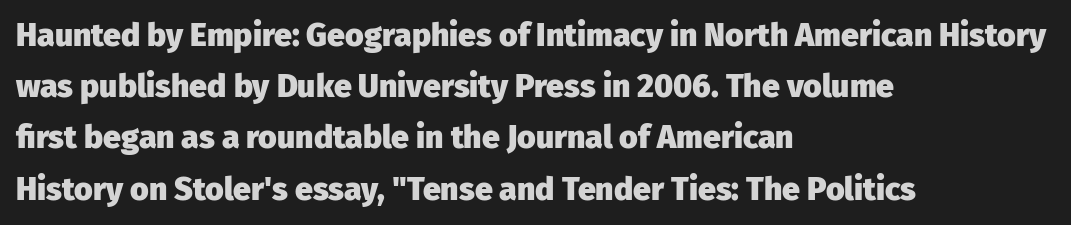
{"serif": "no", "italic": "no", "bold": "yes", "weight": "heavy", "width": "normal", "stroke_contrast": "low", "x_height": "medium", "monospaced": "no", "underline": "no", "align": "left", "line_spacing": "normal", "line_spacing_ratio": 1.6, "letter_spacing": "normal", "letter_spacing_em": 0.0, "glyph_px": 32}
